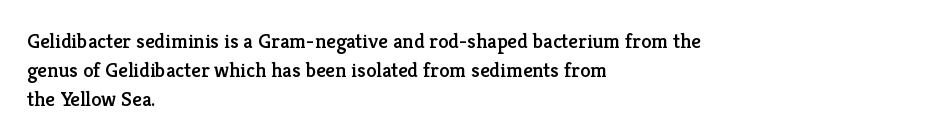
The image shows 21 px text type, upright; set left-aligned, normal line spacing (1.39x), normal letter spacing, not underlined.
